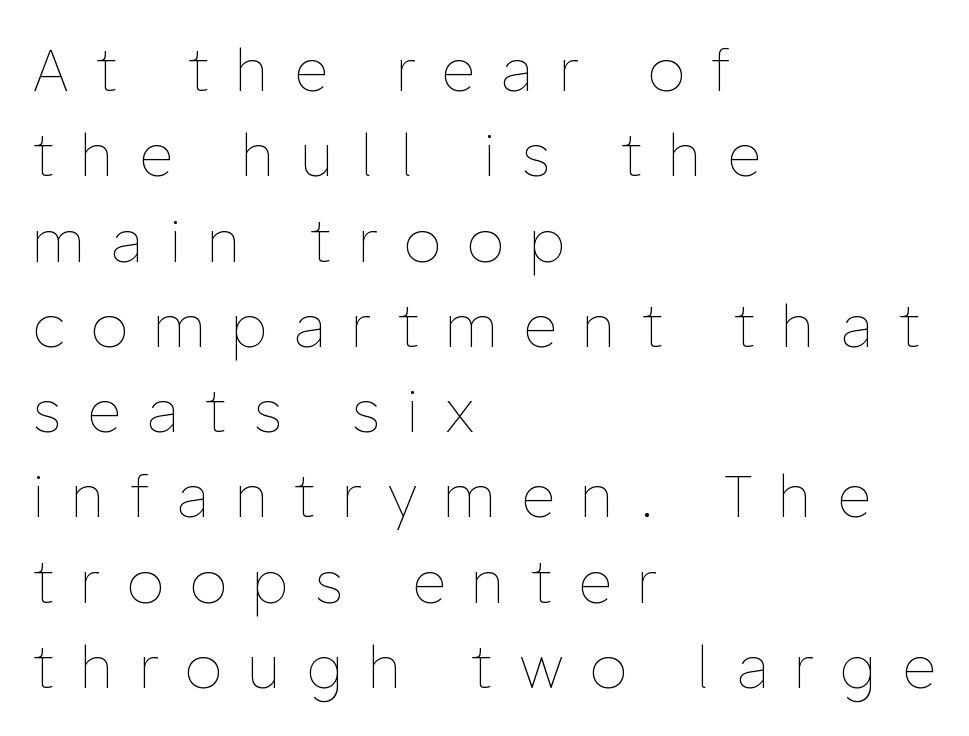
On a weight scale, this lands at 450 or below. Layout note: lines flush left. You could not count columns in this text — the font is proportionally spaced. Descenders hang freely into open space.
